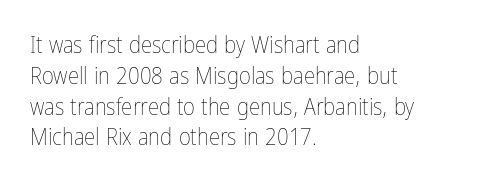
{"italic": "no", "bold": "no", "underline": "no", "align": "left", "line_spacing": "normal", "line_spacing_ratio": 1.34, "letter_spacing": "normal", "letter_spacing_em": 0.0, "glyph_px": 23}
